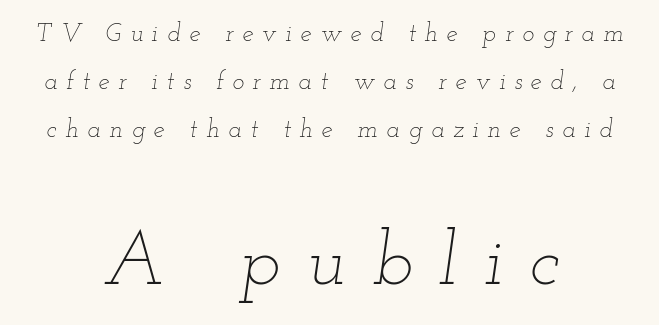
Q: Is the text bold? A: No.
Q: Is the text italic (slanted)? A: Yes, it leans right by about 12 degrees.
Q: Is the text underlined? A: No.
Q: How is the paragraph aligned? A: Centered.
Q: Is the spacing between letters normal or unusually wide? A: Unusually wide.
Q: Is the spacing between lines tight, normal or loose? A: Loose.
Q: Which block of text is set in a larger size, the first (top) or the second (bottom)? A: The second (bottom) one.
Q: Width (condensed, normal, or wide)? A: Wide.
Q: Stroke contrast? A: Low.
Q: x-height? A: Small.
Q: Monospaced? A: No.
